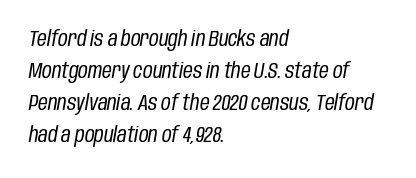
Q: Is the text bold? A: No.
Q: Is the text italic (slanted)? A: Yes, it leans right by about 10 degrees.
Q: Is the text underlined? A: No.
Q: How is the paragraph aligned? A: Left-aligned.
Q: Is the spacing between letters normal or unusually wide? A: Normal.
Q: Is the spacing between lines tight, normal or loose? A: Normal.
